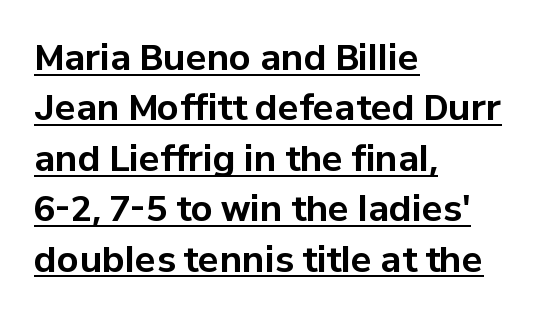
Q: Is the text bold? A: Yes.
Q: Is the text italic (slanted)? A: No, it is upright.
Q: Is the typeface a serif or a sans-serif typeface? A: Sans-serif.
Q: Is the text underlined? A: Yes.
Q: How is the paragraph aligned? A: Left-aligned.
Q: Is the spacing between letters normal or unusually wide? A: Normal.
Q: Is the spacing between lines tight, normal or loose? A: Normal.
Q: Width (condensed, normal, or wide)? A: Normal.
Q: Stroke contrast? A: Low.
Q: x-height? A: Medium.
Q: Monospaced? A: No.
